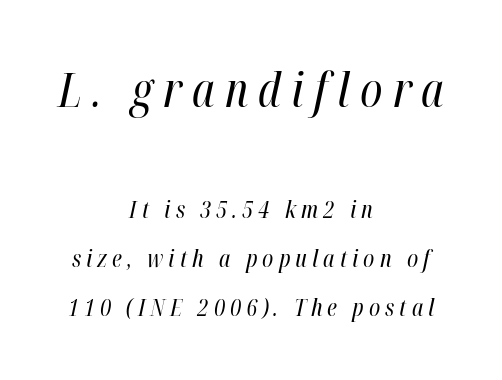
{"italic": "yes", "lean": "right", "slant_degrees": 12, "bold": "no", "weight": "regular", "width": "condensed", "stroke_contrast": "high", "x_height": "medium", "monospaced": "no", "underline": "no", "align": "center", "line_spacing": "loose", "line_spacing_ratio": 2.05, "letter_spacing": "wide", "letter_spacing_em": 0.21, "larger_block": "first", "size_ratio": 2.0, "glyph_px": 48}
